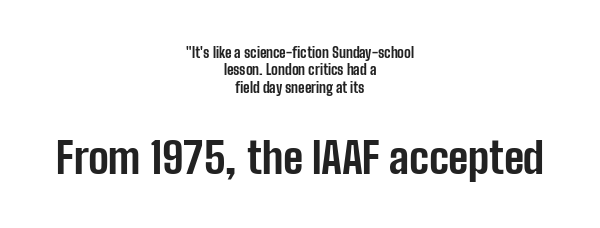
The image shows 43 px bold, condensed sans-serif type, upright; set centered, normal line spacing (1.25x), normal letter spacing, not underlined; the second (bottom) block is 3.07x larger; low stroke contrast and a medium x-height.
